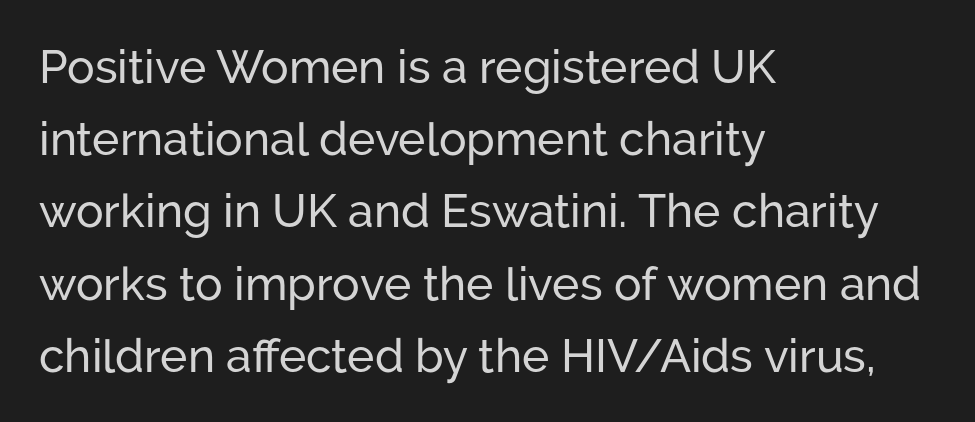
The image shows 46 px sans-serif type, upright; set left-aligned, normal line spacing (1.57x), normal letter spacing, not underlined; low stroke contrast and a medium x-height.
